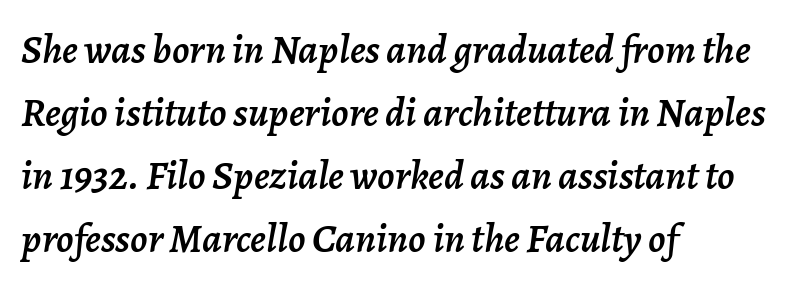
Q: Is the text italic (slanted)? A: Yes, it leans right by about 7 degrees.
Q: Is the text underlined? A: No.
Q: How is the paragraph aligned? A: Left-aligned.
Q: Is the spacing between letters normal or unusually wide? A: Normal.
Q: Is the spacing between lines tight, normal or loose? A: Normal.
Q: Width (condensed, normal, or wide)? A: Normal.
Q: Stroke contrast? A: Low.
Q: x-height? A: Medium.
Q: Monospaced? A: No.
